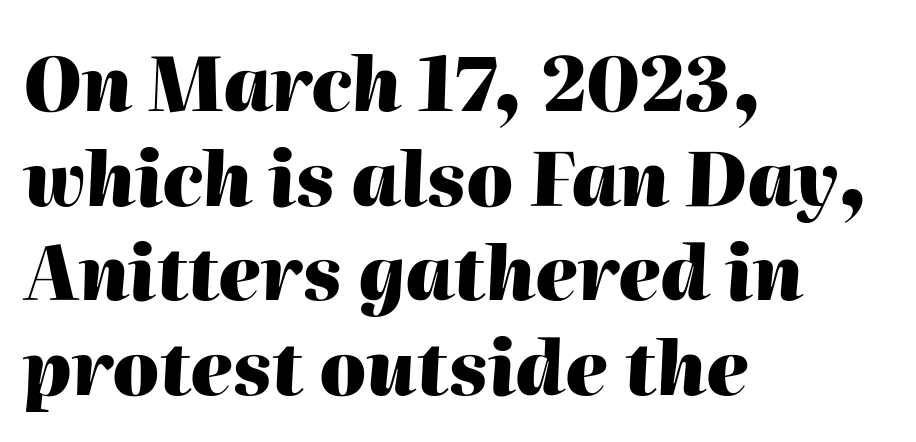
{"italic": "yes", "lean": "right", "slant_degrees": 2, "bold": "yes", "weight": "heavy", "width": "normal", "stroke_contrast": "high", "x_height": "medium", "monospaced": "no", "underline": "no", "align": "left", "line_spacing": "normal", "line_spacing_ratio": 1.28, "letter_spacing": "normal", "letter_spacing_em": 0.0, "glyph_px": 74}
